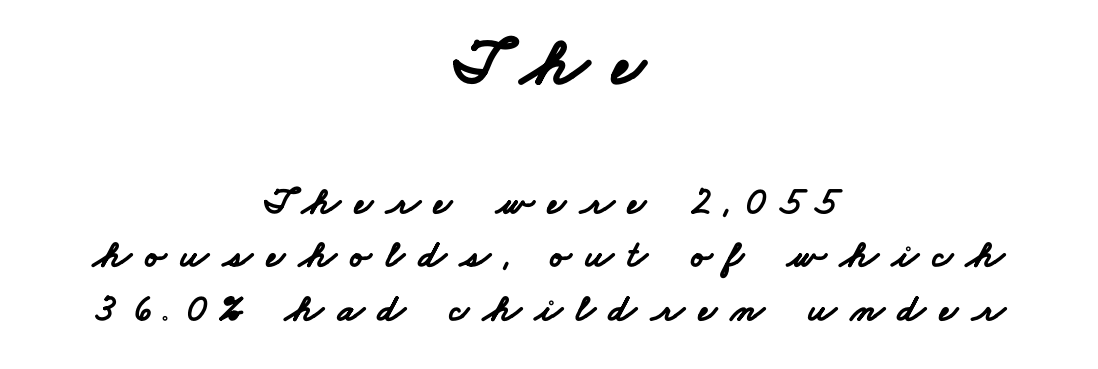
Q: Is the text bold? A: Yes.
Q: Is the typeface a serif or a sans-serif typeface? A: Sans-serif.
Q: Is the text underlined? A: No.
Q: How is the paragraph aligned? A: Centered.
Q: Is the spacing between letters normal or unusually wide? A: Unusually wide.
Q: Is the spacing between lines tight, normal or loose? A: Normal.
Q: Which block of text is set in a larger size, the first (top) or the second (bottom)? A: The first (top) one.
Q: Width (condensed, normal, or wide)? A: Wide.
Q: Stroke contrast? A: Low.
Q: x-height? A: Small.
Q: Monospaced? A: No.
